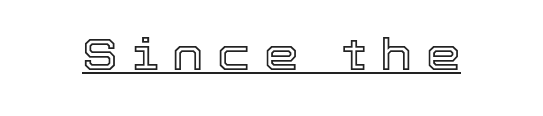
Is this a fixed-width face? No — the glyphs have proportional, varying widths. Posture: vertical. What decoration does the sample have? An underline. The type is letterspaced generously, with wide tracking.
